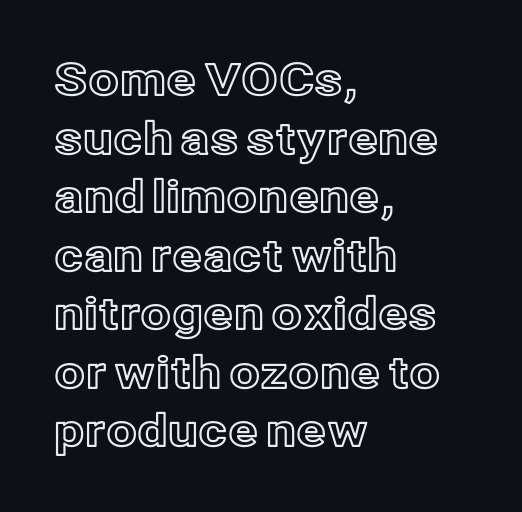
{"italic": "no", "width": "normal", "x_height": "medium", "monospaced": "no", "underline": "no", "align": "left", "line_spacing": "normal", "line_spacing_ratio": 1.33, "letter_spacing": "normal", "letter_spacing_em": 0.0, "glyph_px": 44}
